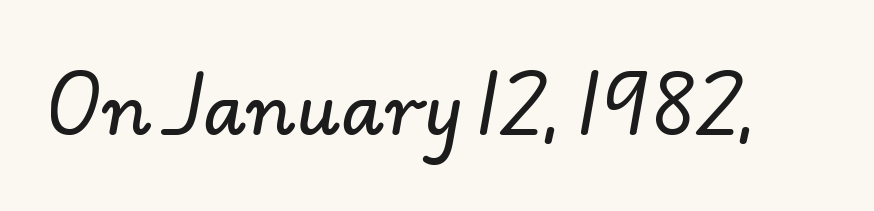
Note the varied advance widths — an 'i' is clearly narrower than an 'm'. The passage shown has conventional tracking throughout. Examine the stroke ends and you'll find no serifs. The space directly below the letters is spotless.
